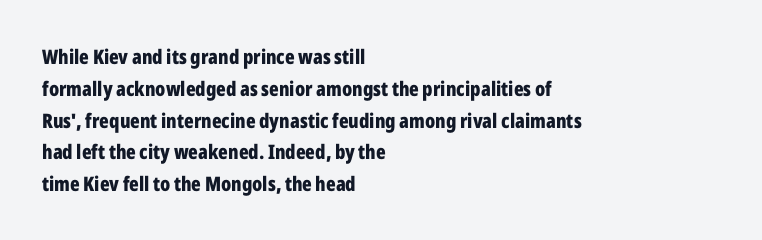
{"italic": "no", "bold": "yes", "underline": "no", "align": "left", "line_spacing": "normal", "line_spacing_ratio": 1.59, "letter_spacing": "normal", "letter_spacing_em": 0.0, "glyph_px": 20}
